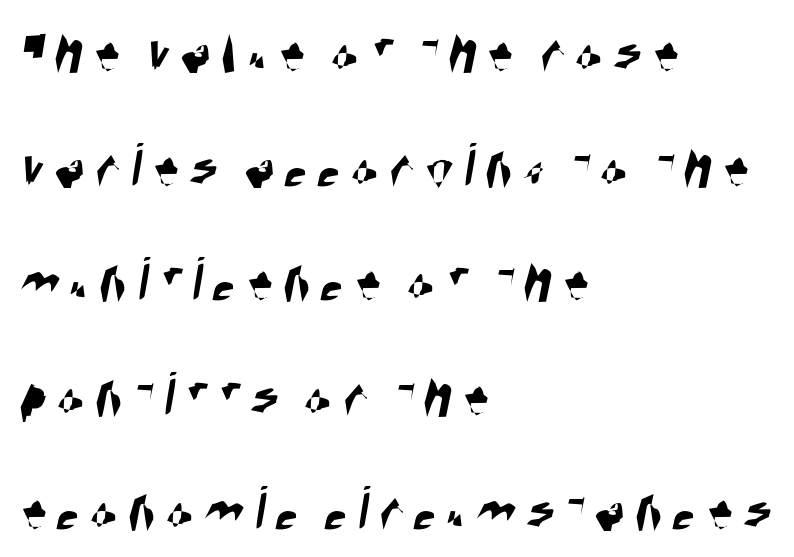
{"serif": "no", "width": "condensed", "stroke_contrast": "high", "x_height": "large", "monospaced": "no", "underline": "no", "align": "left", "line_spacing_ratio": 1.79, "glyph_px": 64}
